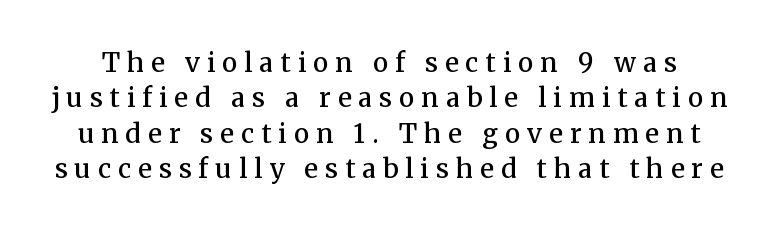
The image shows 26 px text type, upright; set normal line spacing (1.36x), unusually wide letter spacing (+0.27 em), not underlined.
